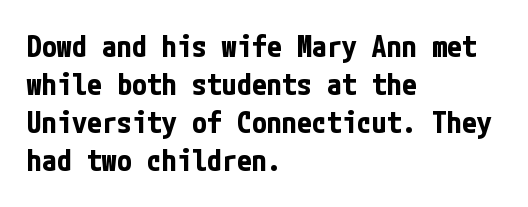
The image shows 30 px bold, condensed sans-serif type, upright; set left-aligned, normal line spacing (1.27x), normal letter spacing, not underlined; low stroke contrast and a medium x-height.
